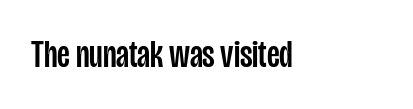
The strip under each line holds only bare page. The letters carry no serifs — their stems end cleanly without finishing strokes. Proportional: the letters do not fall into vertical columns. The lettering holds an erect, upright posture throughout.
